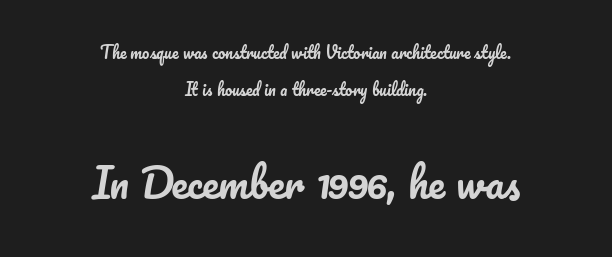
The block sitting lower on the canvas is the one with enlarged characters. You could fit nearly another row in the gap between these rows. The letters advance in unequal steps, a hallmark of proportional type. Characters follow at the spacing the type designer built in.
